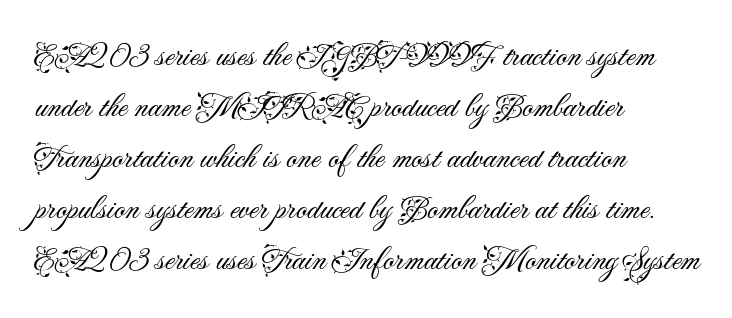
The image shows 34 px light sans-serif type; set left-aligned, normal line spacing (1.5x), normal letter spacing, not underlined; medium stroke contrast and a small x-height.
